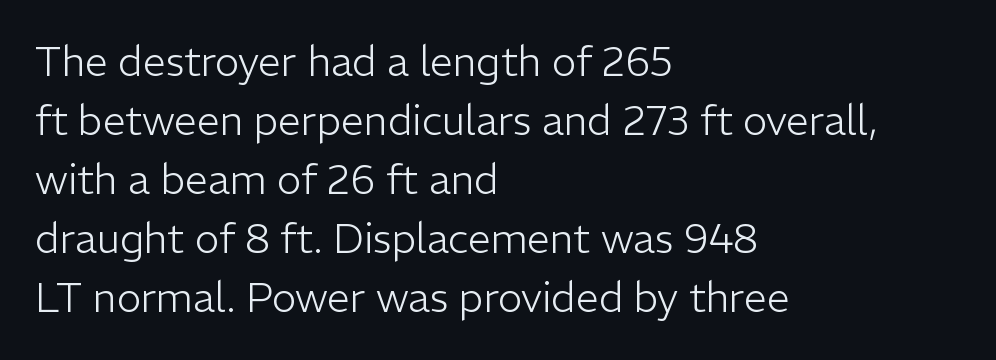
{"serif": "no", "italic": "no", "bold": "no", "weight": "light", "width": "normal", "stroke_contrast": "low", "x_height": "medium", "monospaced": "no", "underline": "no", "align": "left", "line_spacing": "normal", "line_spacing_ratio": 1.44, "letter_spacing": "normal", "letter_spacing_em": 0.0, "glyph_px": 41}
